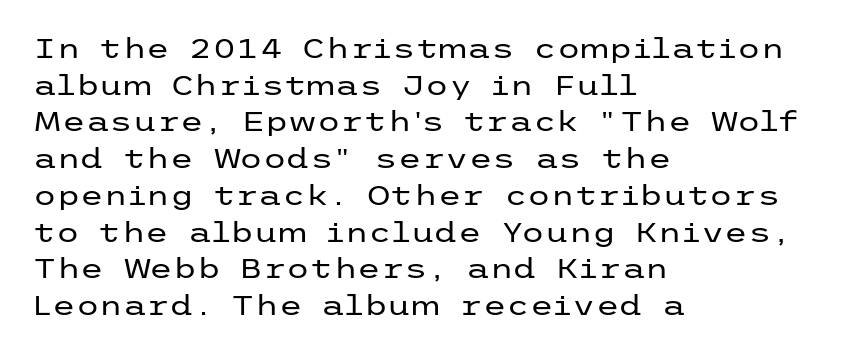
Reading down the block, your eye returns to a fixed left position each line. Do the letters lean? They stand straight. The strip under each line holds only bare page. Bold? No — there's no thickening of the strokes. Line spacing here is normal. Glyph-to-glyph distance matches everyday printed text.
